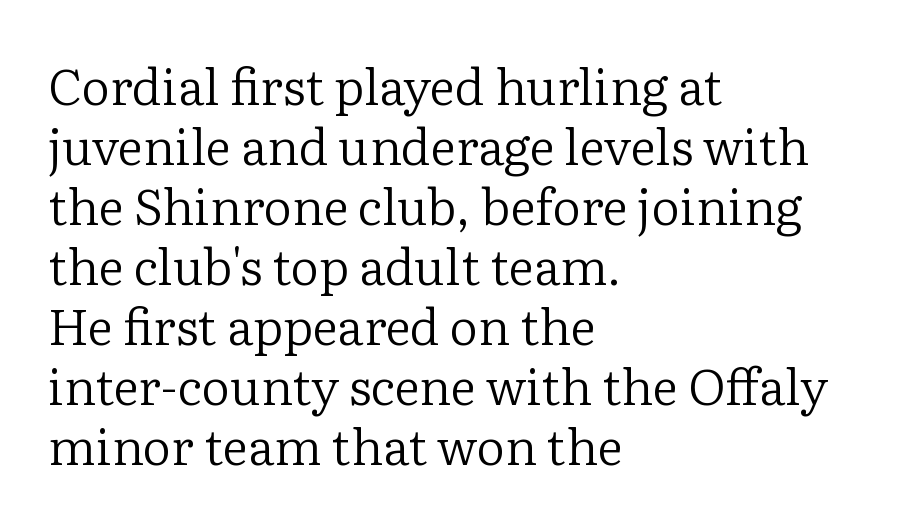
The image shows 50 px regular-weight serif type, upright; set left-aligned, line spacing 1.2x, normal letter spacing, not underlined; low stroke contrast and a medium x-height.
